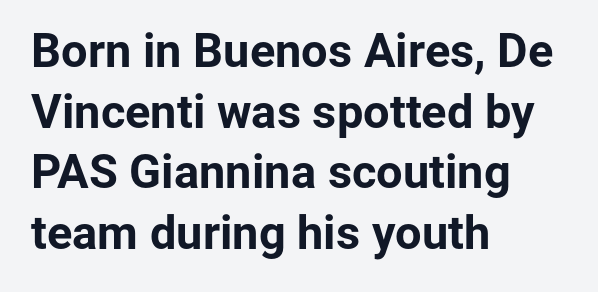
{"serif": "no", "italic": "no", "bold": "yes", "weight": "bold", "width": "normal", "stroke_contrast": "low", "x_height": "medium", "monospaced": "no", "underline": "no", "align": "left", "line_spacing": "normal", "line_spacing_ratio": 1.29, "letter_spacing": "normal", "letter_spacing_em": 0.0, "glyph_px": 47}
